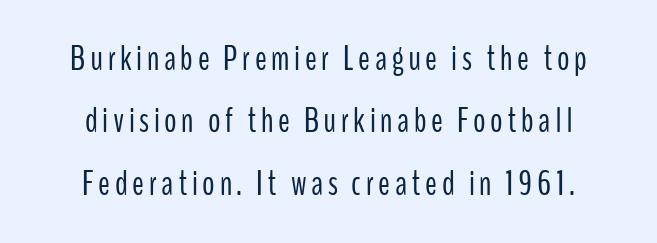
{"serif": "no", "italic": "no", "bold": "no", "weight": "light", "width": "condensed", "stroke_contrast": "low", "x_height": "medium", "monospaced": "no", "underline": "no", "align": "center", "line_spacing_ratio": 1.78, "glyph_px": 35}
